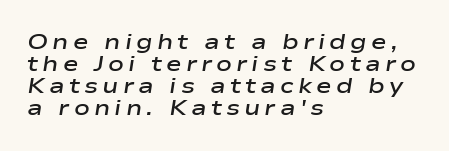
The image shows 21 px text type, italic (leaning right); set left-aligned, tight line spacing (1.05x), unusually wide letter spacing (+0.2 em), not underlined.
